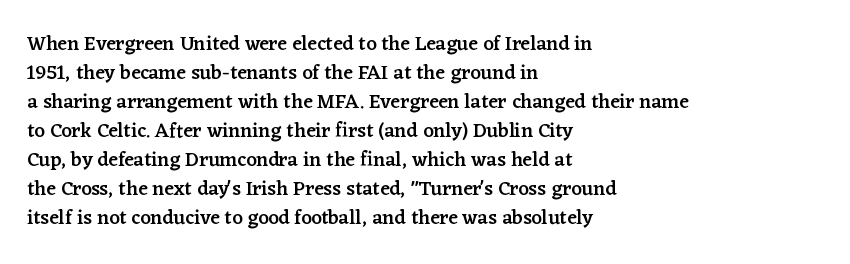
The typography opts for an upright posture over an oblique one. Descenders hang freely into open space. These lines sit exactly where default settings would place them. Stroke thickness is moderately raised; the sample reads as semibold. What stands out about the letter spacing? Nothing — it is the standard amount.
